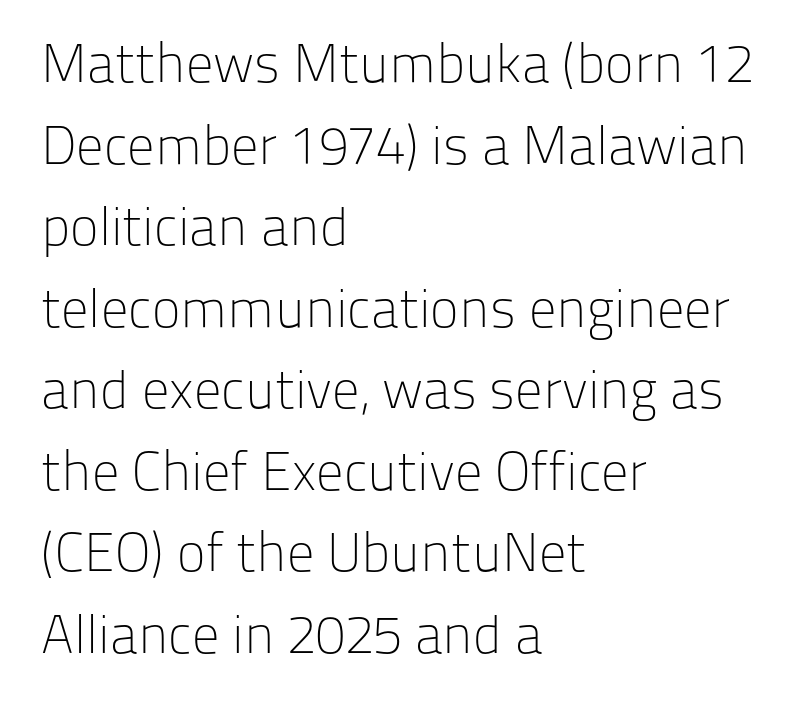
Stroke thickness stays within the range of a standard reading face or lighter. If you measured baseline to baseline, you'd find a middling distance. The glyphs in this specimen are sans serif. Default kerning and tracking; the words read as compact shapes. When letters stand straight like this, we call the style roman or upright.
